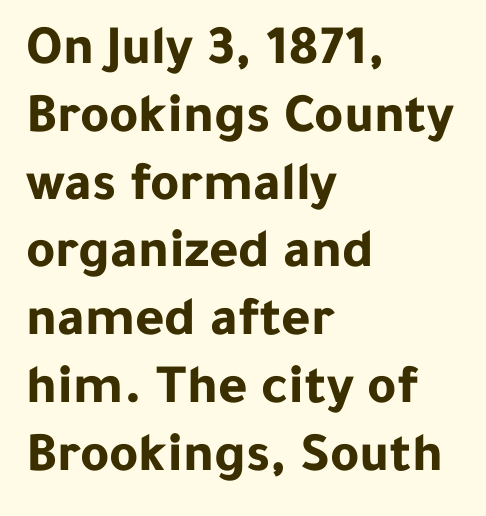
{"serif": "no", "italic": "no", "bold": "yes", "weight": "bold", "width": "normal", "stroke_contrast": "low", "x_height": "medium", "monospaced": "no", "underline": "no", "align": "left", "line_spacing_ratio": 1.21, "letter_spacing": "normal", "letter_spacing_em": 0.0, "glyph_px": 56}
